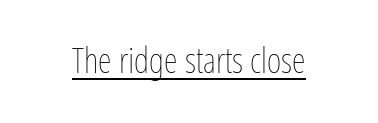
Every word sits above its own underline. Does extra space separate the letters? No, they use regular spacing. Vertical strokes here are truly vertical. The characters are drawn with everyday or finer stroke widths. Each letter keeps its own natural width here, so spacing adapts to shape.
